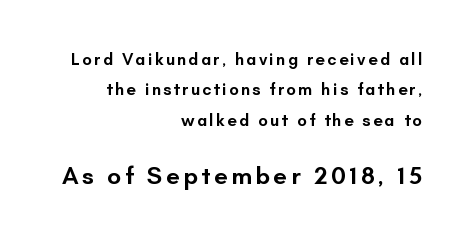
The image shows 25 px text type, upright; set right-aligned, line spacing 1.78x, not underlined; the second (bottom) block is 1.47x larger.
